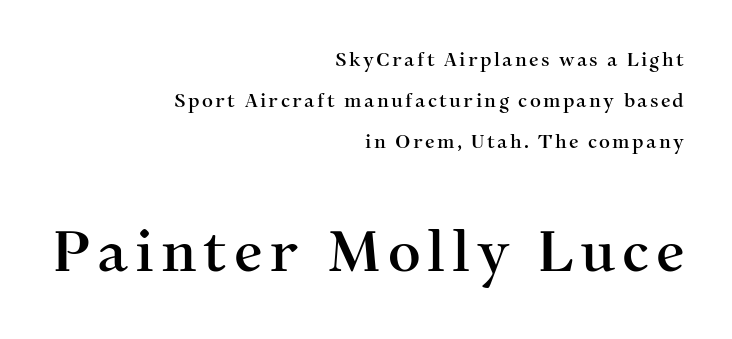
This is roman type, the default non-slanted kind. Character widths vary here, with narrow letters taking less room than wide ones. Type without underlining. The block of text is sparse from top to bottom, with ample space between rows.
